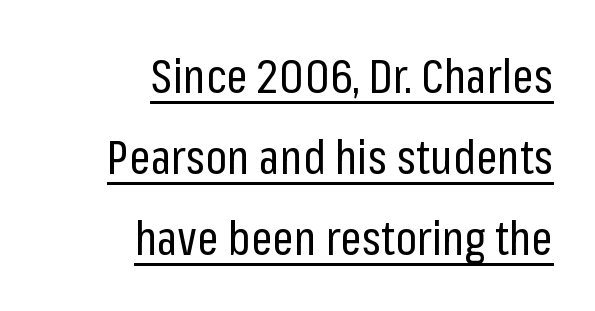
The image shows 47 px regular-weight, condensed sans-serif type, upright; set right-aligned, line spacing 1.72x, normal letter spacing, underlined; low stroke contrast and a medium x-height.
